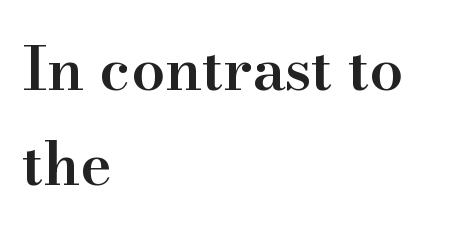
The image shows 60 px semibold serif type, upright; set left-aligned, normal line spacing (1.58x), normal letter spacing, not underlined; high stroke contrast and a small x-height.
